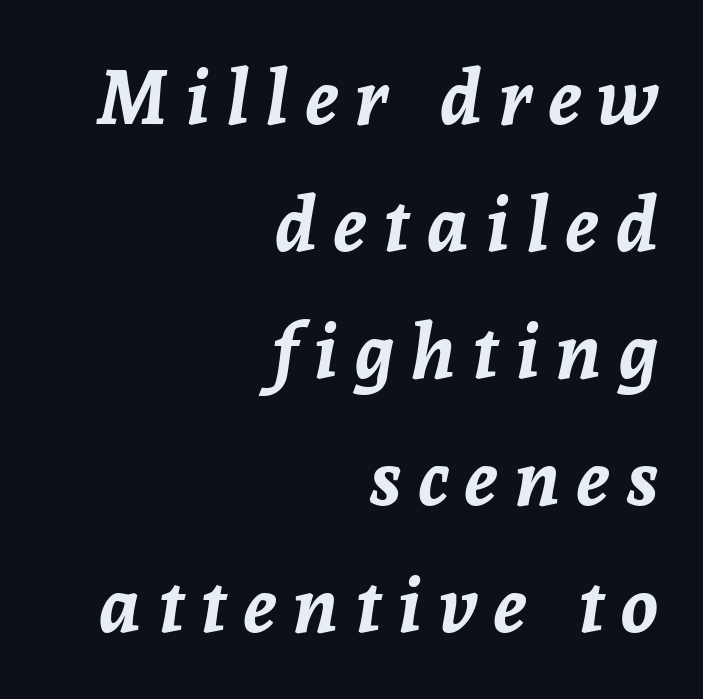
Q: Is the text bold? A: Yes.
Q: Is the text italic (slanted)? A: Yes, it leans right by about 8 degrees.
Q: Is the text underlined? A: No.
Q: How is the paragraph aligned? A: Right-aligned.
Q: Is the spacing between letters normal or unusually wide? A: Unusually wide.
Q: Is the spacing between lines tight, normal or loose? A: Normal.
Q: Width (condensed, normal, or wide)? A: Normal.
Q: Stroke contrast? A: Low.
Q: x-height? A: Medium.
Q: Monospaced? A: No.
